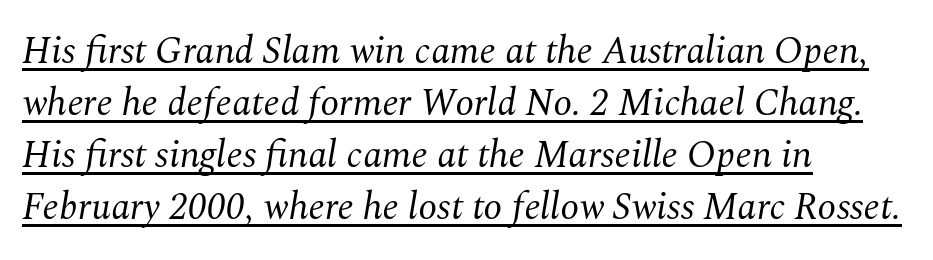
Think of a printed novel: that variable character pitch is what you see here. No chunkiness to these letters — they're not bold. This is serif lettering, the kind often seen in printed books. Looking at the ascenders, they clearly lean.
